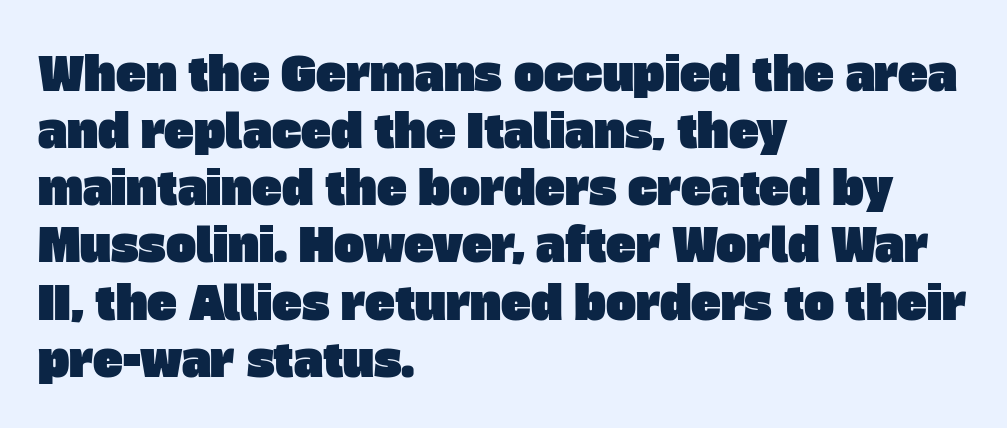
Q: Is the typeface a serif or a sans-serif typeface? A: Sans-serif.
Q: Is the text underlined? A: No.
Q: How is the paragraph aligned? A: Left-aligned.
Q: Is the spacing between letters normal or unusually wide? A: Normal.
Q: Is the spacing between lines tight, normal or loose? A: Normal.
Q: Width (condensed, normal, or wide)? A: Normal.
Q: Stroke contrast? A: Low.
Q: x-height? A: Large.
Q: Monospaced? A: No.
